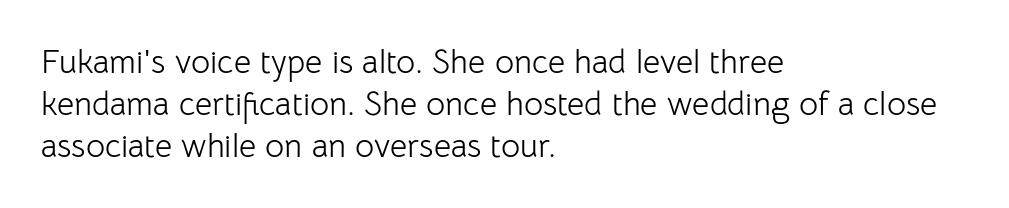
Type style note: lacks serifs. Evenly set lines give the paragraph a standard silhouette. The string is rendered with underlining switched off. Does extra space separate the letters? No, they use regular spacing. In CSS terms this would be text-align: left. Ascenders rise straight up at ninety degrees.
